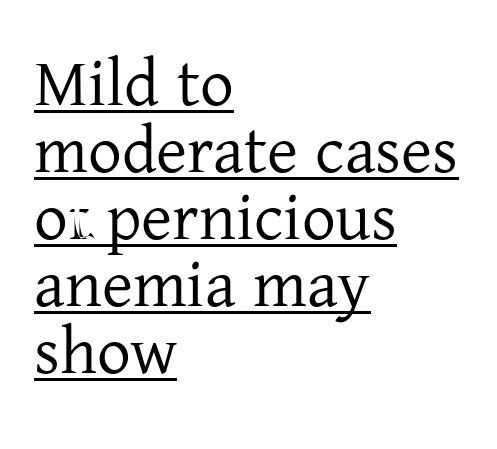
Q: Is the text bold? A: No.
Q: Is the text italic (slanted)? A: No, it is upright.
Q: Is the typeface a serif or a sans-serif typeface? A: Serif.
Q: Is the text underlined? A: Yes.
Q: How is the paragraph aligned? A: Left-aligned.
Q: Is the spacing between letters normal or unusually wide? A: Normal.
Q: Is the spacing between lines tight, normal or loose? A: Tight.
Q: Width (condensed, normal, or wide)? A: Normal.
Q: Stroke contrast? A: Low.
Q: x-height? A: Medium.
Q: Monospaced? A: No.
